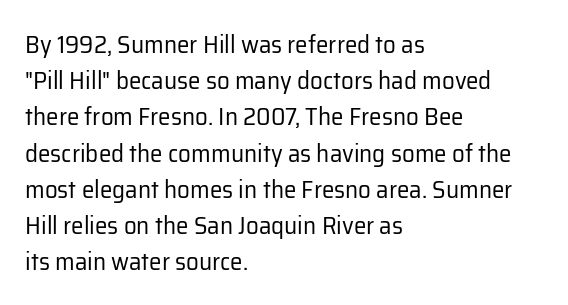
The cut favours lightness, reaching ordinary text weight at its darkest. Left-aligned paragraph, ragged on the right. There is no visible air inserted between adjacent glyphs. Has an underline been added? It has not. Upright lettering throughout. Leading matches the norm, producing a regular column.
